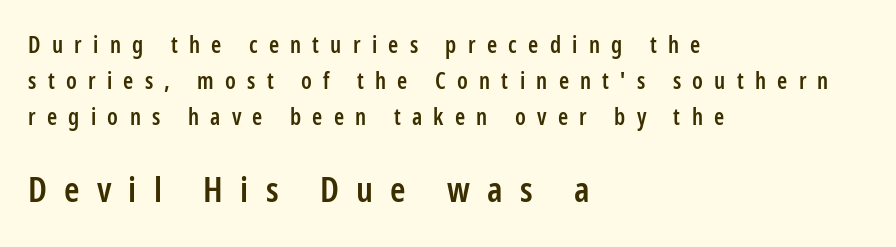
Q: Is the text bold? A: Semi-bold.
Q: Is the text italic (slanted)? A: No, it is upright.
Q: Is the typeface a serif or a sans-serif typeface? A: Sans-serif.
Q: Is the text underlined? A: No.
Q: How is the paragraph aligned? A: Left-aligned.
Q: Is the spacing between letters normal or unusually wide? A: Unusually wide.
Q: Is the spacing between lines tight, normal or loose? A: Normal.
Q: Which block of text is set in a larger size, the first (top) or the second (bottom)? A: The second (bottom) one.
Q: Width (condensed, normal, or wide)? A: Condensed.
Q: Stroke contrast? A: Low.
Q: x-height? A: Medium.
Q: Monospaced? A: No.
